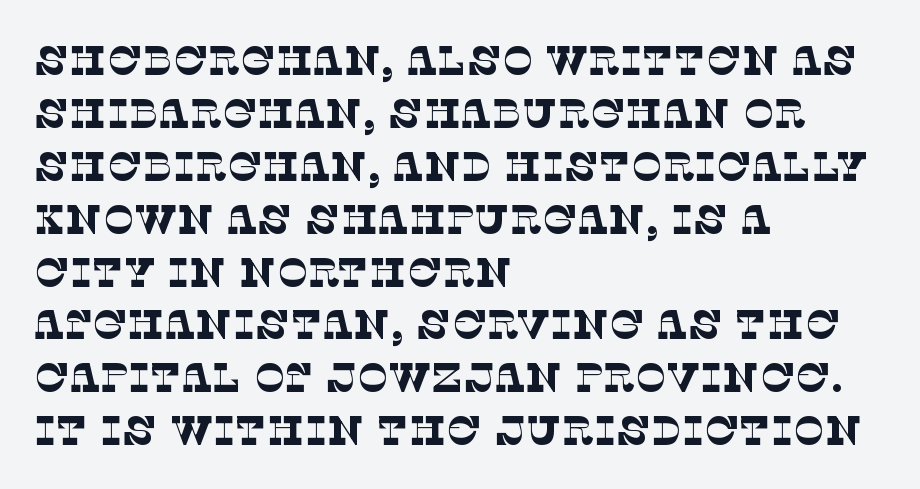
The image shows 41 px thin serif type; set left-aligned, normal line spacing (1.29x), normal letter spacing, not underlined; low stroke contrast and a large x-height.
